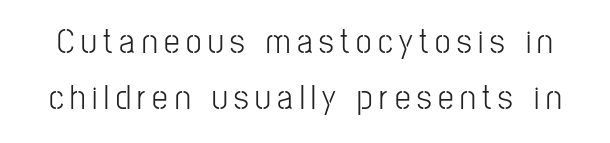
The text was rendered using a sans face with plain stroke endings. The specimen omits any rule beneath the text block's lines. The lettering stays uniformly vertical, giving the passage a roman look. Character widths vary here, with narrow letters taking less room than wide ones. This is not heavy type; no bold has been used.
